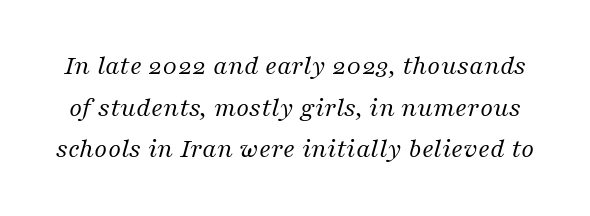
Q: Is the text bold? A: No.
Q: Is the text italic (slanted)? A: Yes, it leans right by about 16 degrees.
Q: Is the typeface a serif or a sans-serif typeface? A: Serif.
Q: Is the text underlined? A: No.
Q: Is the spacing between letters normal or unusually wide? A: Normal.
Q: Is the spacing between lines tight, normal or loose? A: Normal.
Q: Width (condensed, normal, or wide)? A: Normal.
Q: Stroke contrast? A: Medium.
Q: x-height? A: Medium.
Q: Monospaced? A: No.
